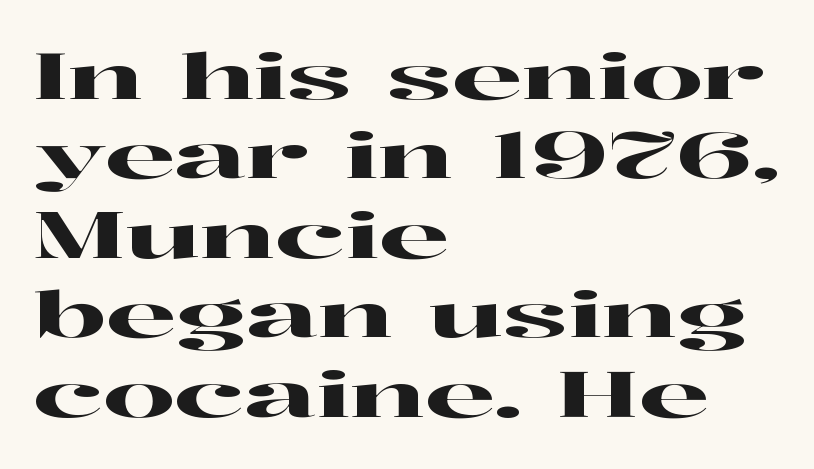
{"serif": "yes", "italic": "no", "width": "wide", "stroke_contrast": "high", "x_height": "medium", "monospaced": "no", "underline": "no", "align": "left", "line_spacing": "normal", "line_spacing_ratio": 1.26, "letter_spacing": "normal", "letter_spacing_em": 0.0, "glyph_px": 63}
